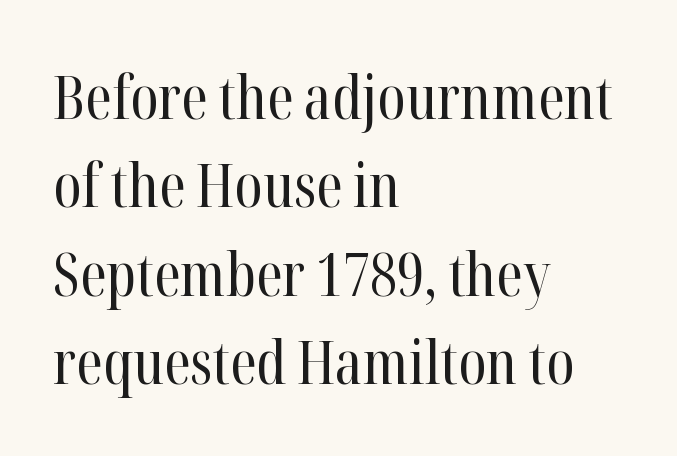
The image shows 61 px regular-weight, condensed serif type, upright; set left-aligned, normal line spacing (1.45x), normal letter spacing, not underlined; high stroke contrast and a medium x-height.
